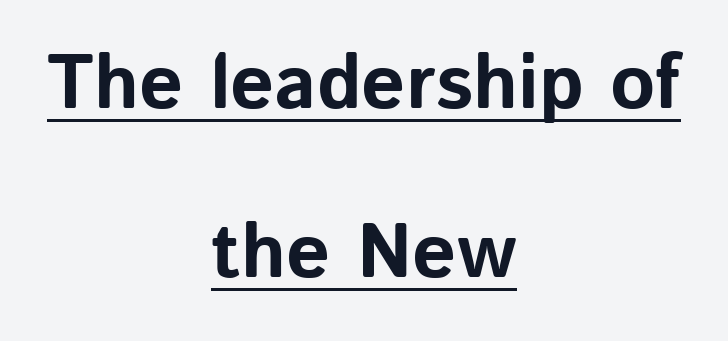
The letters advance in unequal steps, a hallmark of proportional type. Stroke terminals: plain, sans-serif. How are the letters spaced? Ordinarily, with no added tracking. Visually the block forms a symmetrical silhouette, jagged on both flanks. Style check: upright.
